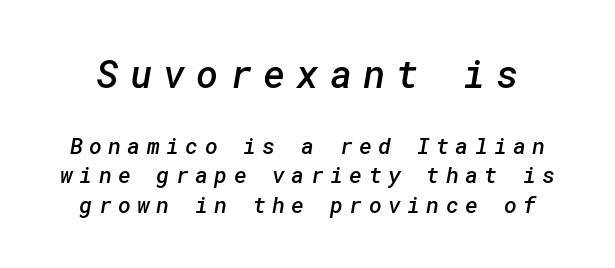
Glance below the letters and you will spot only blank space. Each new line begins a customary step beneath the previous one. These lines are composed in type without serifs. I'd describe the lettering as semibold — firm but not a full bold.
